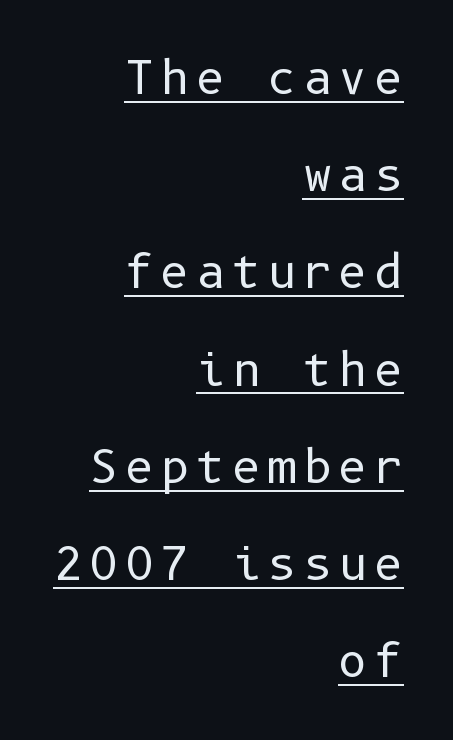
The image shows 45 px regular-weight sans-serif type, upright; set right-aligned, loose line spacing (2.16x), underlined; low stroke contrast and a medium x-height.
